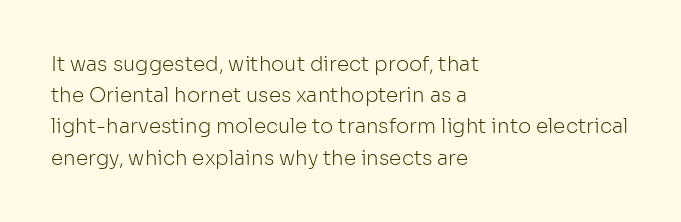
The image shows 20 px text type, upright; set left-aligned, normal line spacing (1.56x), normal letter spacing, not underlined.
